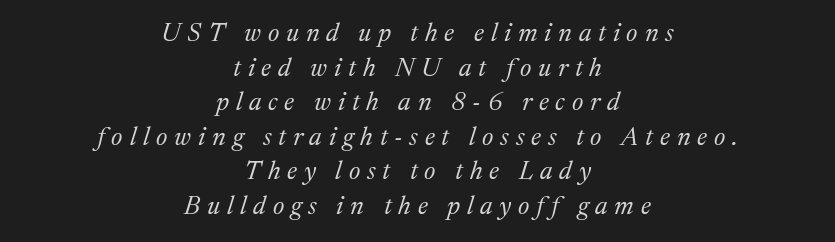
The image shows 26 px text type, italic (leaning right); set centered, normal line spacing (1.33x), unusually wide letter spacing (+0.26 em), not underlined.
